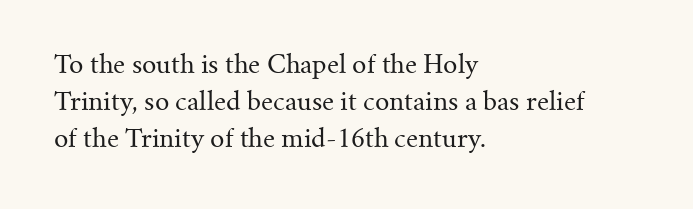
Q: Is the text bold? A: No.
Q: Is the text italic (slanted)? A: No, it is upright.
Q: Is the text underlined? A: No.
Q: How is the paragraph aligned? A: Left-aligned.
Q: Is the spacing between letters normal or unusually wide? A: Normal.
Q: Is the spacing between lines tight, normal or loose? A: Normal.
